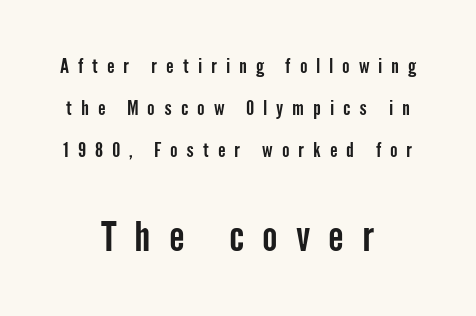
In terms of leading, this rendering errs on the spacious side. Serif or sans? Sans — the stroke terminals are bare. The rendering uses natural spacing where letterforms have individual widths. Ascenders rise straight up at ninety degrees.
